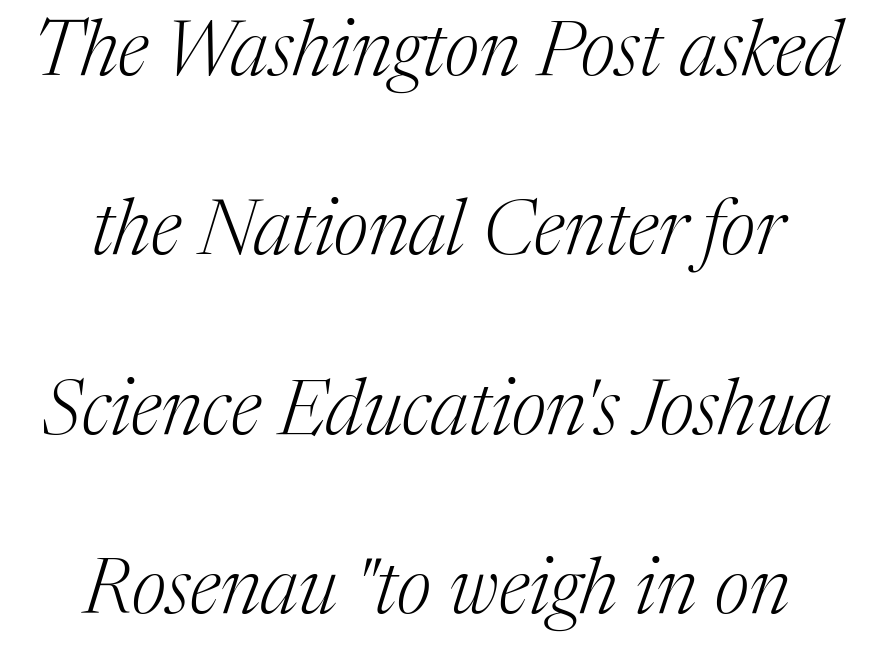
The image shows 77 px light serif type, italic (leaning right); set centered, loose line spacing (2.33x), normal letter spacing, not underlined; medium stroke contrast and a medium x-height.
